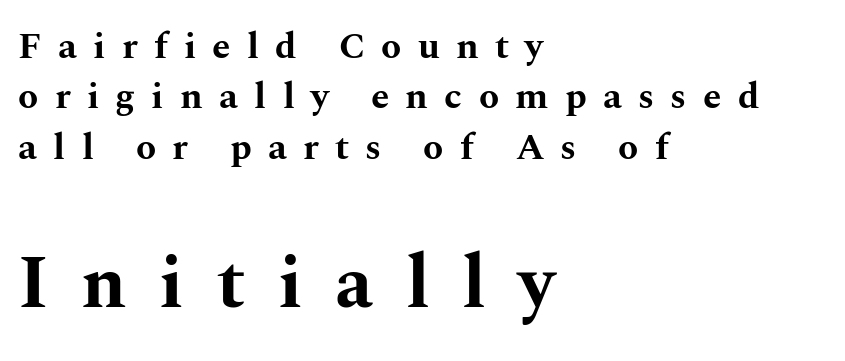
The image shows 74 px bold, wide serif type, upright; set left-aligned, normal line spacing (1.36x), unusually wide letter spacing (+0.44 em), not underlined; the second (bottom) block is 2.0x larger; medium stroke contrast and a medium x-height.
